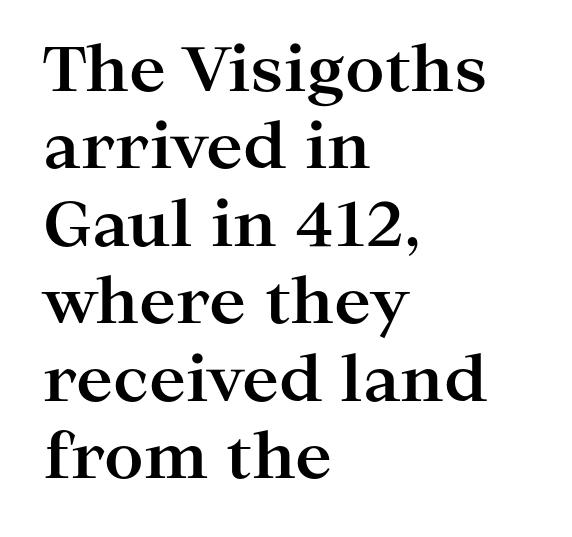
The image shows 62 px bold, wide serif type, upright; set left-aligned, normal line spacing (1.25x), normal letter spacing, not underlined; high stroke contrast and a medium x-height.
